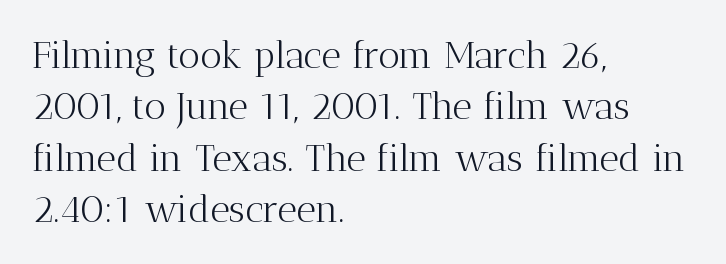
{"serif": "yes", "italic": "no", "bold": "no", "weight": "light", "width": "normal", "stroke_contrast": "medium", "x_height": "medium", "monospaced": "no", "underline": "no", "align": "left", "line_spacing": "normal", "line_spacing_ratio": 1.35, "letter_spacing": "normal", "letter_spacing_em": 0.0, "glyph_px": 38}
